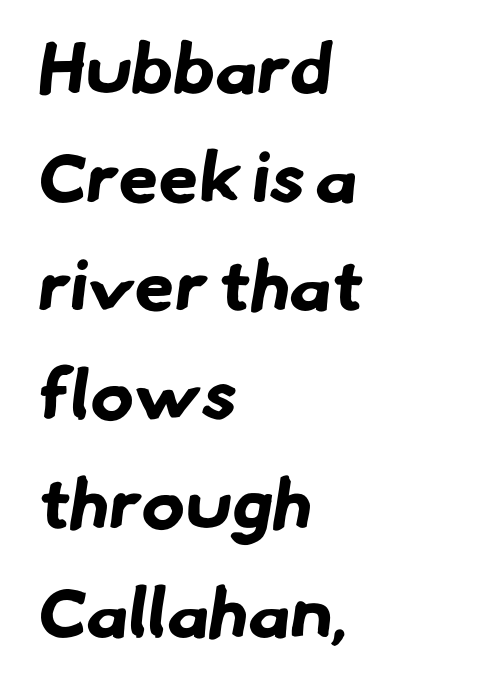
The rendering anchors every line to the left-hand side. Regarding leading, the lines here are spaced in the standard way. A bare baseline throughout the passage. In terms of weight, the rendering is a true, heavy bold. The rendering uses natural spacing where letterforms have individual widths.
